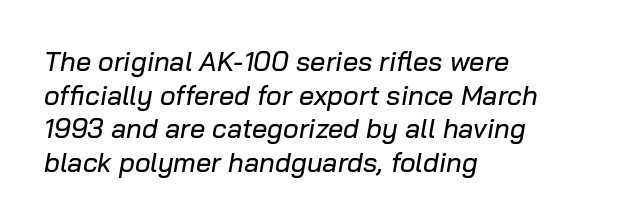
{"italic": "yes", "lean": "right", "slant_degrees": 10, "underline": "no", "align": "left", "line_spacing": "normal", "line_spacing_ratio": 1.25, "letter_spacing": "normal", "letter_spacing_em": 0.0, "glyph_px": 27}
